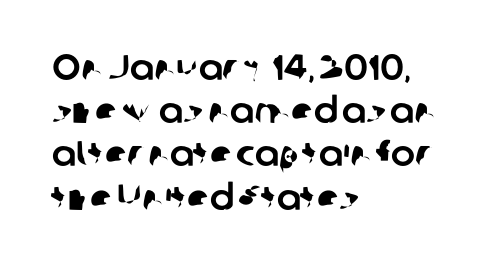
The image shows 36 px sans-serif type; set left-aligned, line spacing 1.2x, normal letter spacing, not underlined; low stroke contrast and a medium x-height.
